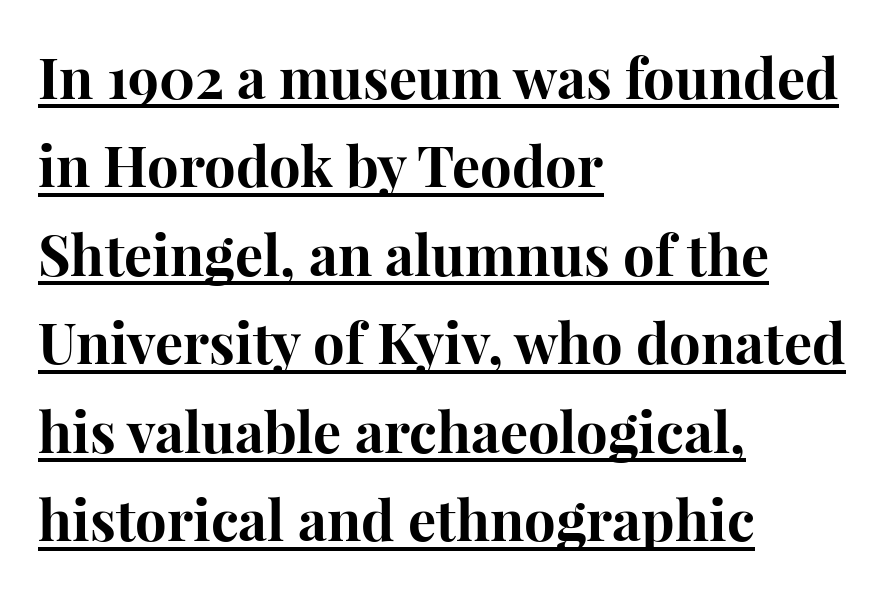
{"serif": "yes", "italic": "no", "bold": "yes", "weight": "bold", "width": "normal", "stroke_contrast": "high", "x_height": "medium", "monospaced": "no", "underline": "yes", "align": "left", "line_spacing": "normal", "line_spacing_ratio": 1.58, "letter_spacing": "normal", "letter_spacing_em": 0.0, "glyph_px": 56}
